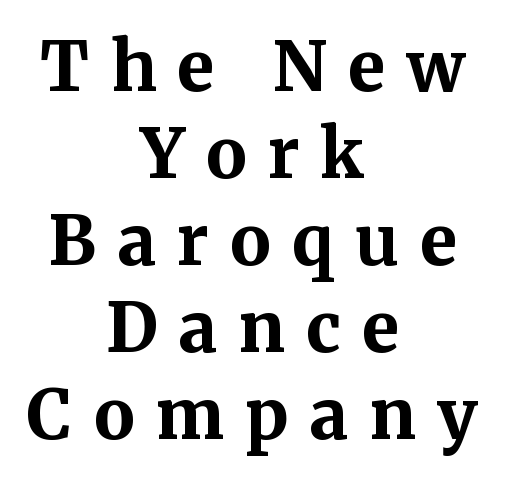
The image shows 68 px bold serif type, upright; set centered, normal line spacing (1.28x), unusually wide letter spacing (+0.31 em), not underlined; medium stroke contrast and a medium x-height.
